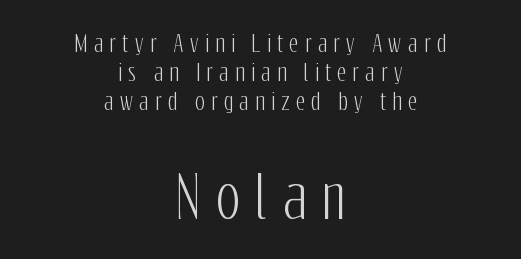
The image shows 57 px condensed sans-serif type, upright; set centered, normal line spacing (1.26x), unusually wide letter spacing (+0.27 em), not underlined; the second (bottom) block is 2.48x larger; low stroke contrast and a medium x-height.
